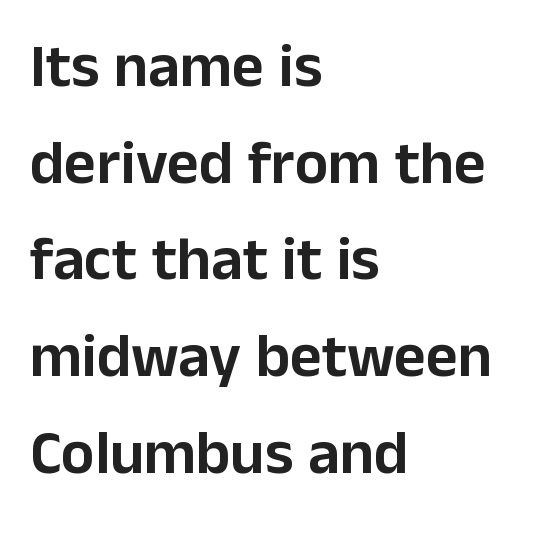
Q: Is the text italic (slanted)? A: No, it is upright.
Q: Is the typeface a serif or a sans-serif typeface? A: Sans-serif.
Q: Is the text underlined? A: No.
Q: How is the paragraph aligned? A: Left-aligned.
Q: Is the spacing between letters normal or unusually wide? A: Normal.
Q: Is the spacing between lines tight, normal or loose? A: Normal.
Q: Width (condensed, normal, or wide)? A: Normal.
Q: Stroke contrast? A: Low.
Q: x-height? A: Medium.
Q: Monospaced? A: No.
